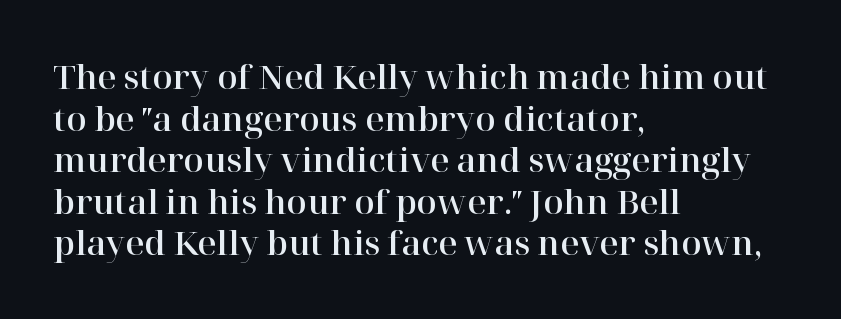
The image shows 33 px serif type, upright; set left-aligned, normal line spacing (1.26x), normal letter spacing, not underlined; high stroke contrast and a medium x-height.
